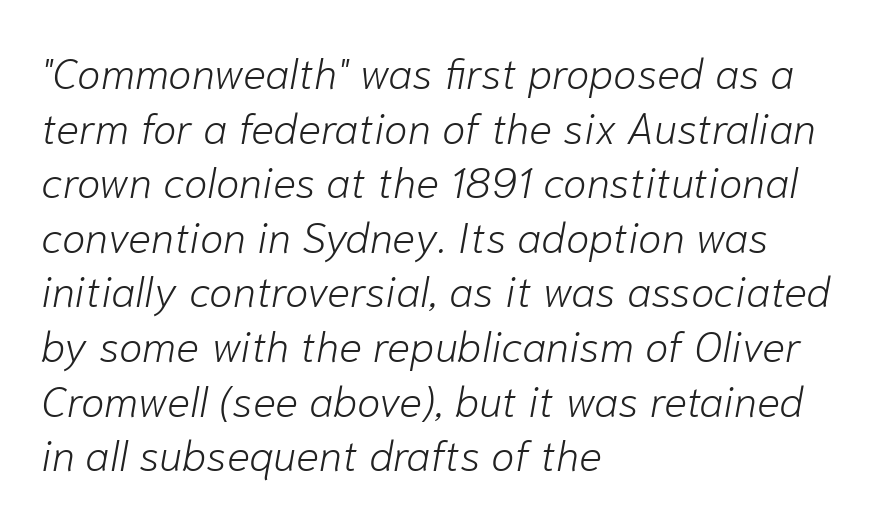
Q: Is the text bold? A: No.
Q: Is the text italic (slanted)? A: Yes, it leans right by about 10 degrees.
Q: Is the text underlined? A: No.
Q: How is the paragraph aligned? A: Left-aligned.
Q: Is the spacing between letters normal or unusually wide? A: Normal.
Q: Is the spacing between lines tight, normal or loose? A: Normal.
Q: Width (condensed, normal, or wide)? A: Normal.
Q: Stroke contrast? A: Low.
Q: x-height? A: Medium.
Q: Monospaced? A: No.
